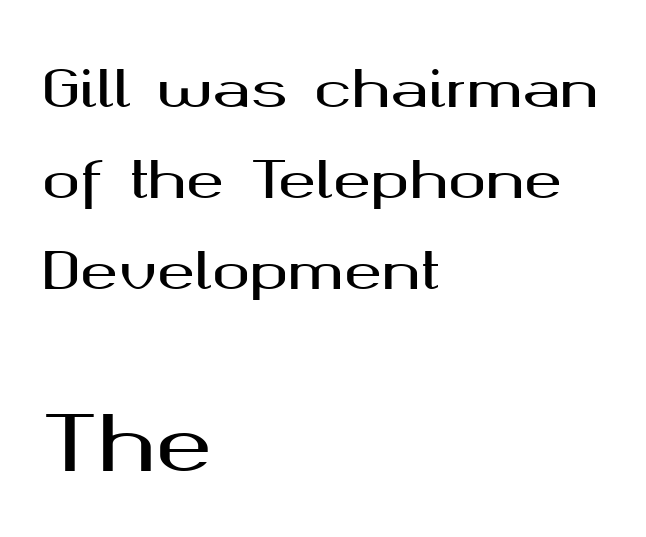
{"serif": "no", "italic": "no", "width": "wide", "stroke_contrast": "medium", "x_height": "medium", "monospaced": "no", "underline": "no", "align": "left", "line_spacing_ratio": 1.78, "letter_spacing": "normal", "letter_spacing_em": 0.0, "larger_block": "second", "size_ratio": 1.49, "glyph_px": 76}
